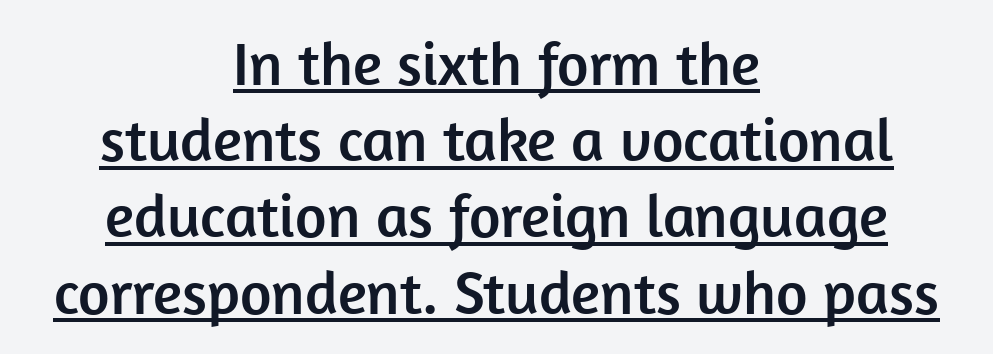
The image shows 61 px sans-serif type, upright; set centered, normal line spacing (1.25x), normal letter spacing, underlined; low stroke contrast and a medium x-height.
